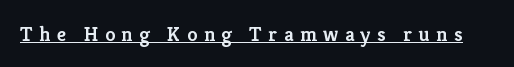
The image shows 21 px text type, upright; set unusually wide letter spacing (+0.3 em), underlined.
